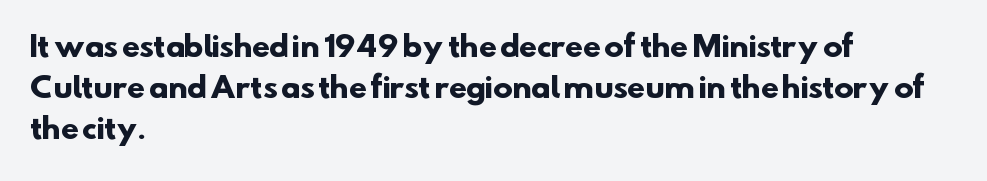
The image shows 29 px heavy sans-serif type; set left-aligned, normal line spacing (1.42x), normal letter spacing, not underlined; low stroke contrast and a small x-height.
